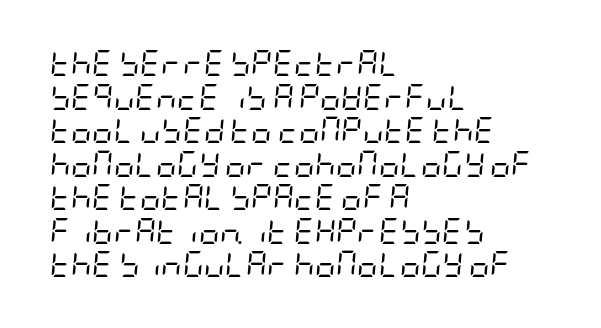
The weight would be labelled regular, book, light, or lighter still. The passage shown leans; its letterforms are oblique. Teacher's note: observe the even left margin — that is flush-left alignment. A typesetter would call this leading conventional body-copy spacing. The foot of each line stays bare and open.
